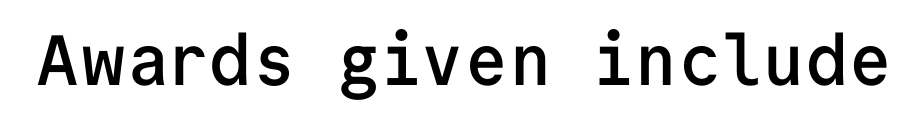
{"serif": "no", "italic": "no", "bold": "semi", "weight": "semibold", "width": "normal", "stroke_contrast": "low", "x_height": "medium", "monospaced": "yes", "underline": "no", "letter_spacing": "normal", "letter_spacing_em": 0.0, "glyph_px": 71}
